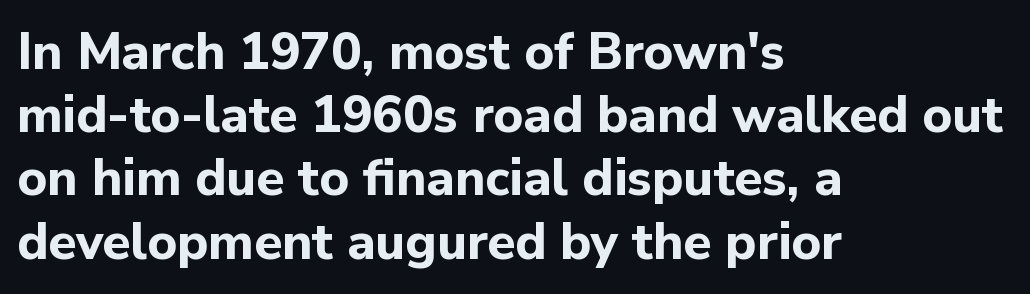
{"serif": "no", "italic": "no", "bold": "yes", "weight": "bold", "width": "normal", "stroke_contrast": "low", "x_height": "medium", "monospaced": "no", "underline": "no", "align": "left", "line_spacing_ratio": 1.24, "letter_spacing": "normal", "letter_spacing_em": 0.0, "glyph_px": 51}
